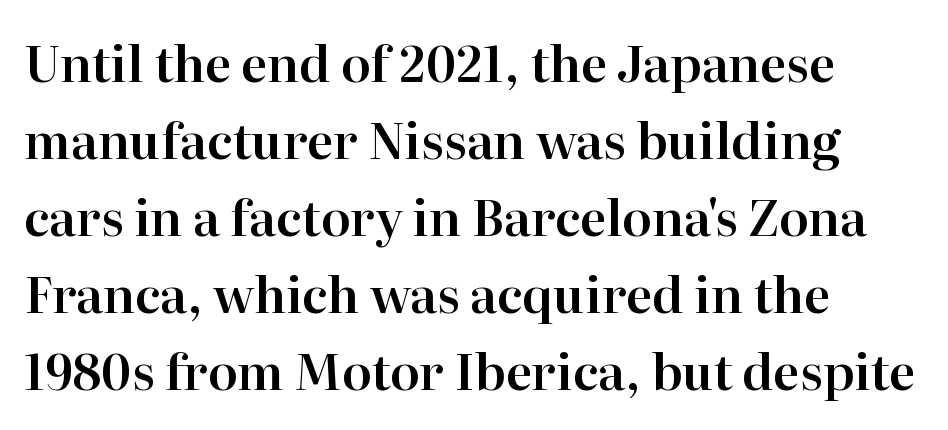
The image shows 49 px serif type, upright; set left-aligned, normal line spacing (1.57x), normal letter spacing, not underlined; high stroke contrast and a medium x-height.
